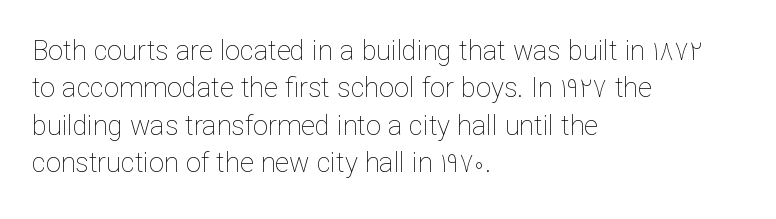
The image shows 27 px text type, upright; set left-aligned, normal line spacing (1.38x), normal letter spacing, not underlined.
